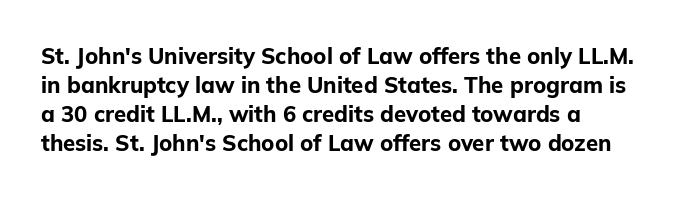
{"italic": "no", "bold": "yes", "underline": "no", "align": "left", "line_spacing": "normal", "line_spacing_ratio": 1.32, "letter_spacing": "normal", "letter_spacing_em": 0.0, "glyph_px": 22}
